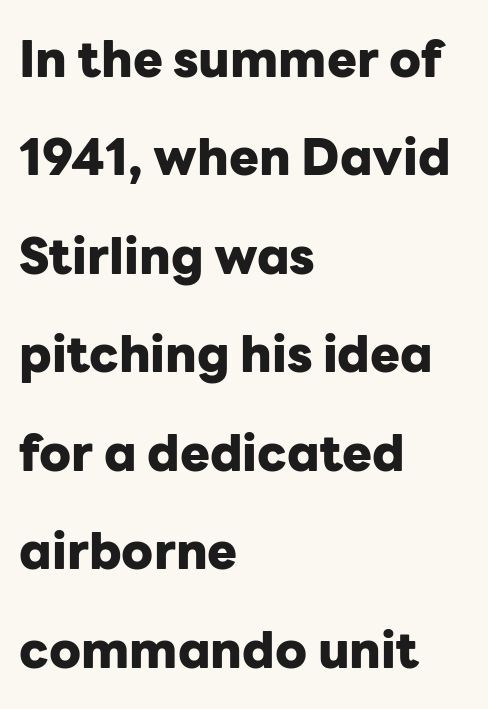
Q: Is the text bold? A: Yes.
Q: Is the text italic (slanted)? A: No, it is upright.
Q: Is the typeface a serif or a sans-serif typeface? A: Sans-serif.
Q: Is the text underlined? A: No.
Q: How is the paragraph aligned? A: Left-aligned.
Q: Is the spacing between letters normal or unusually wide? A: Normal.
Q: Is the spacing between lines tight, normal or loose? A: Loose.
Q: Width (condensed, normal, or wide)? A: Normal.
Q: Stroke contrast? A: Low.
Q: x-height? A: Medium.
Q: Monospaced? A: No.
